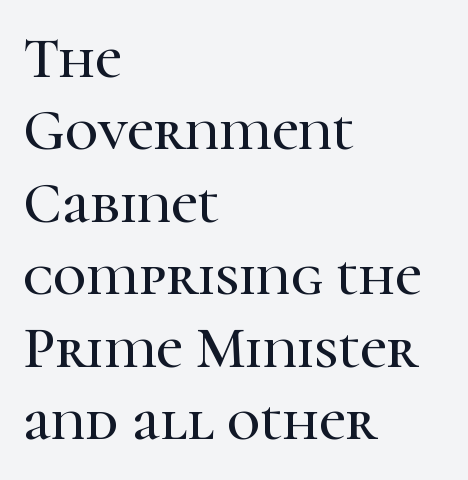
Q: Is the text italic (slanted)? A: No, it is upright.
Q: Is the typeface a serif or a sans-serif typeface? A: Serif.
Q: Is the text underlined? A: No.
Q: How is the paragraph aligned? A: Left-aligned.
Q: Is the spacing between letters normal or unusually wide? A: Normal.
Q: Is the spacing between lines tight, normal or loose? A: Normal.
Q: Width (condensed, normal, or wide)? A: Normal.
Q: Stroke contrast? A: High.
Q: x-height? A: Medium.
Q: Monospaced? A: No.
